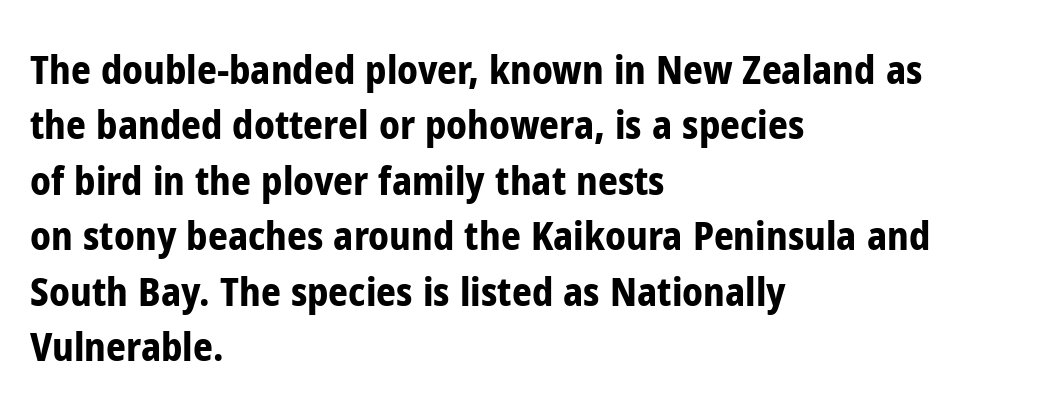
The image shows 39 px bold, condensed sans-serif type, upright; set left-aligned, normal line spacing (1.42x), normal letter spacing, not underlined; low stroke contrast and a medium x-height.
